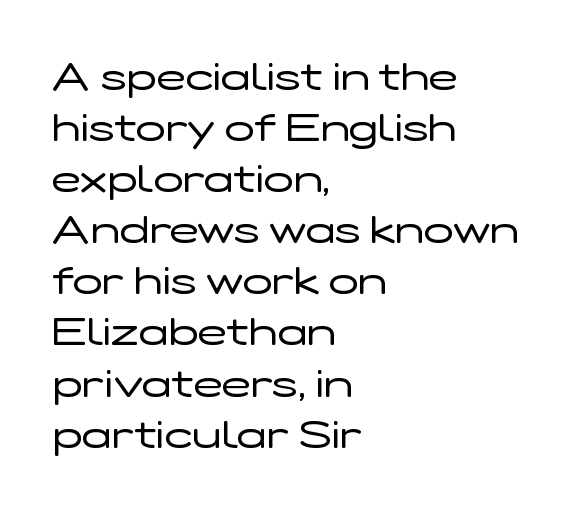
{"serif": "no", "italic": "no", "bold": "no", "weight": "regular", "width": "wide", "stroke_contrast": "low", "x_height": "medium", "monospaced": "no", "underline": "no", "align": "left", "line_spacing": "normal", "line_spacing_ratio": 1.31, "letter_spacing": "normal", "letter_spacing_em": 0.0, "glyph_px": 39}
